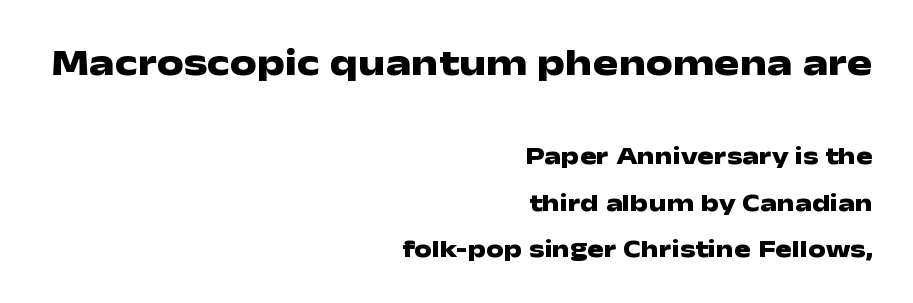
Caption: standard tracking, unaltered. Leftover space on each line is placed entirely before the opening word. The sample has been set heavy, in full bold. Underlining? Definitely not there. The rendering uses natural spacing where letterforms have individual widths. No feet cap the strokes, marking this as sans-serif type.
